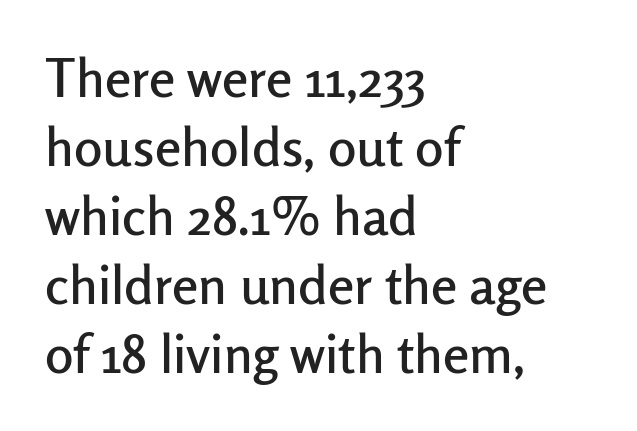
{"serif": "no", "italic": "no", "width": "normal", "stroke_contrast": "low", "x_height": "medium", "monospaced": "no", "underline": "no", "align": "left", "line_spacing": "normal", "line_spacing_ratio": 1.3, "letter_spacing": "normal", "letter_spacing_em": 0.0, "glyph_px": 53}
